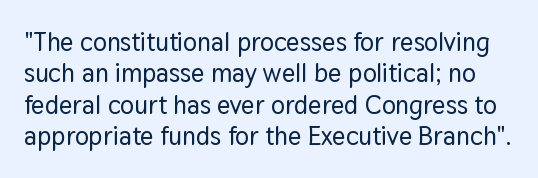
The image shows 26 px text type, upright; set line spacing 1.21x, normal letter spacing, not underlined.
